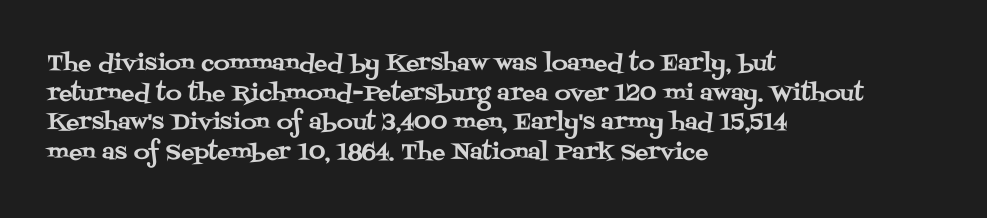
{"italic": "no", "underline": "no", "align": "left", "line_spacing": "normal", "line_spacing_ratio": 1.35, "letter_spacing": "normal", "letter_spacing_em": 0.0, "glyph_px": 22}
